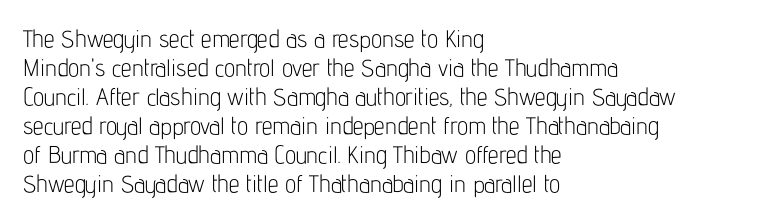
The strokes carry an ordinary text weight at most. Default kerning and tracking; the words read as compact shapes. The gap between lines stays unmarked. Does the lettering tilt? It doesn't — this is upright.
